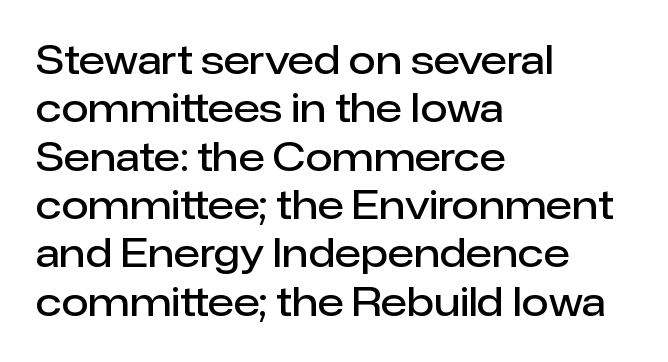
Q: Is the text bold? A: Semi-bold.
Q: Is the text italic (slanted)? A: No, it is upright.
Q: Is the typeface a serif or a sans-serif typeface? A: Sans-serif.
Q: Is the text underlined? A: No.
Q: How is the paragraph aligned? A: Left-aligned.
Q: Is the spacing between letters normal or unusually wide? A: Normal.
Q: Width (condensed, normal, or wide)? A: Normal.
Q: Stroke contrast? A: Low.
Q: x-height? A: Medium.
Q: Monospaced? A: No.
